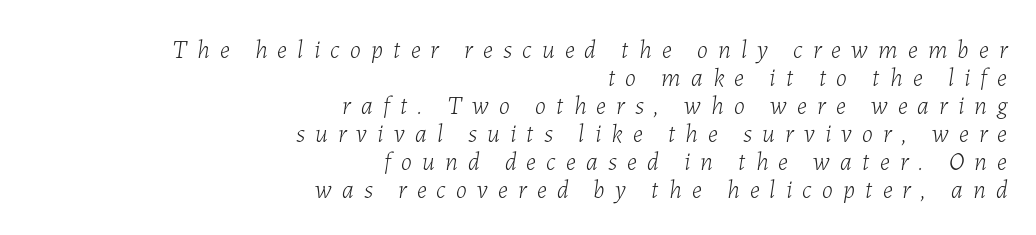
Q: Is the text bold? A: No.
Q: Is the text italic (slanted)? A: Yes, it leans right by about 7 degrees.
Q: Is the text underlined? A: No.
Q: How is the paragraph aligned? A: Right-aligned.
Q: Is the spacing between letters normal or unusually wide? A: Unusually wide.
Q: Is the spacing between lines tight, normal or loose? A: Tight.
